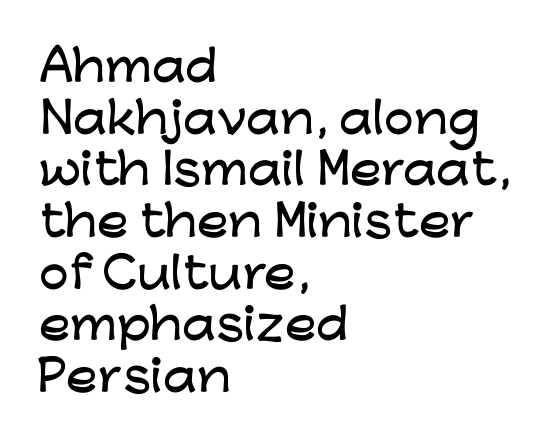
{"serif": "no", "italic": "no", "width": "wide", "stroke_contrast": "low", "x_height": "medium", "monospaced": "no", "underline": "no", "align": "left", "line_spacing_ratio": 1.23, "letter_spacing": "normal", "letter_spacing_em": 0.0, "glyph_px": 42}
